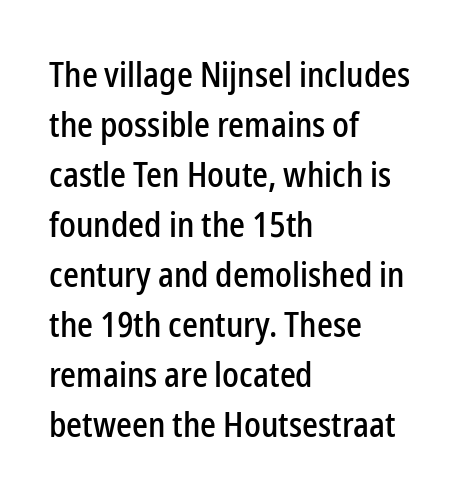
Look at the tracking — it's just the regular setting, nothing added. Each line starts at the same left margin while the right side varies. Plain, unruled lines of type. This sample has the flowing, uneven cadence of proportional lettering. To sum up the face: it is a sans, with no serifs.
